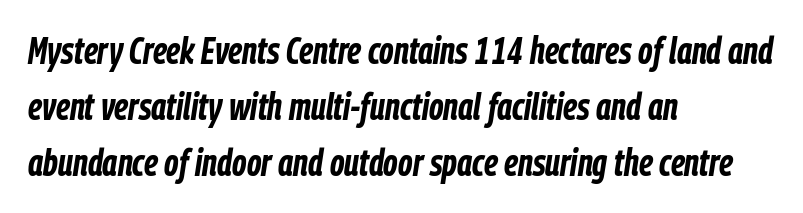
{"italic": "yes", "lean": "right", "slant_degrees": 9, "bold": "yes", "weight": "bold", "width": "condensed", "stroke_contrast": "low", "x_height": "medium", "monospaced": "no", "underline": "no", "align": "left", "line_spacing": "normal", "line_spacing_ratio": 1.51, "letter_spacing": "normal", "letter_spacing_em": 0.0, "glyph_px": 37}
